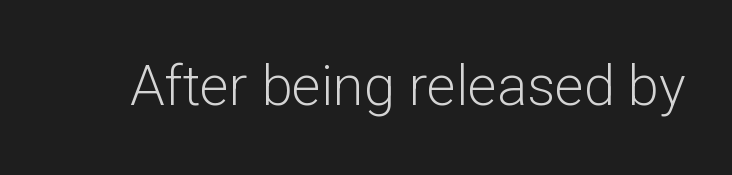
The image shows 56 px light sans-serif type, upright; set normal letter spacing, not underlined; low stroke contrast and a medium x-height.
